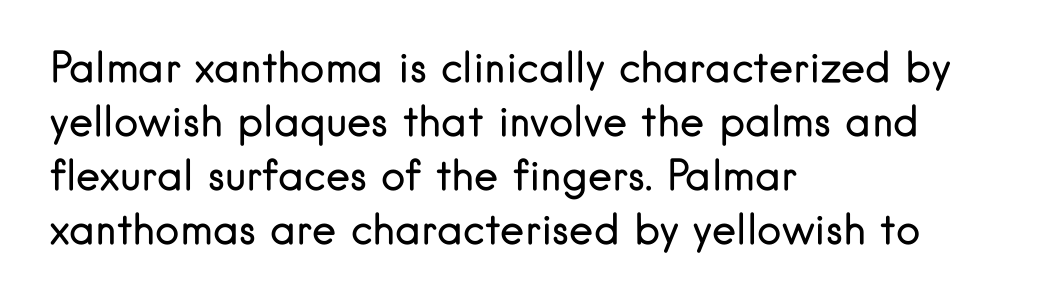
A typesetter would call this proportional, since set widths differ per character. Rows of type keep a routine distance in the vertical direction. Italic? Not at all — the glyphs are vertical. Every row of glyphs begins at an identical x-position on the left.
